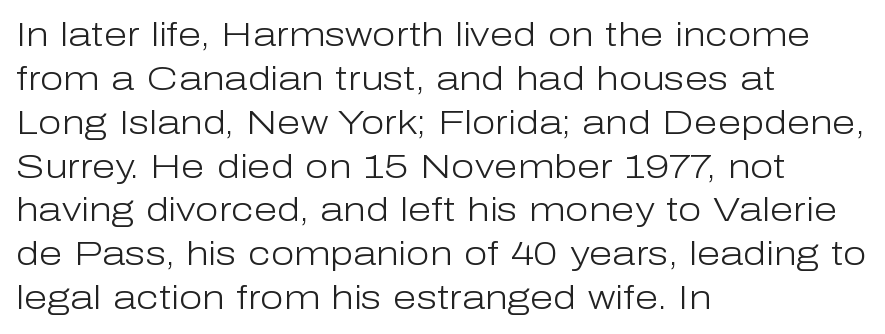
{"serif": "no", "italic": "no", "bold": "no", "weight": "light", "width": "normal", "stroke_contrast": "low", "x_height": "medium", "monospaced": "no", "underline": "no", "align": "left", "line_spacing": "normal", "line_spacing_ratio": 1.29, "letter_spacing": "normal", "letter_spacing_em": 0.0, "glyph_px": 34}
